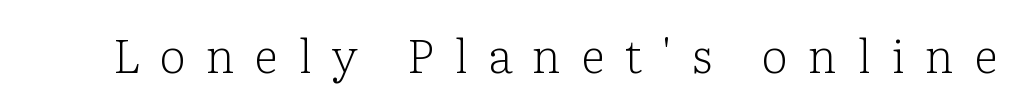
Q: Is the text bold? A: No.
Q: Is the text italic (slanted)? A: No, it is upright.
Q: Is the typeface a serif or a sans-serif typeface? A: Serif.
Q: Is the text underlined? A: No.
Q: Is the spacing between letters normal or unusually wide? A: Unusually wide.
Q: Width (condensed, normal, or wide)? A: Normal.
Q: Stroke contrast? A: Low.
Q: x-height? A: Medium.
Q: Monospaced? A: No.
